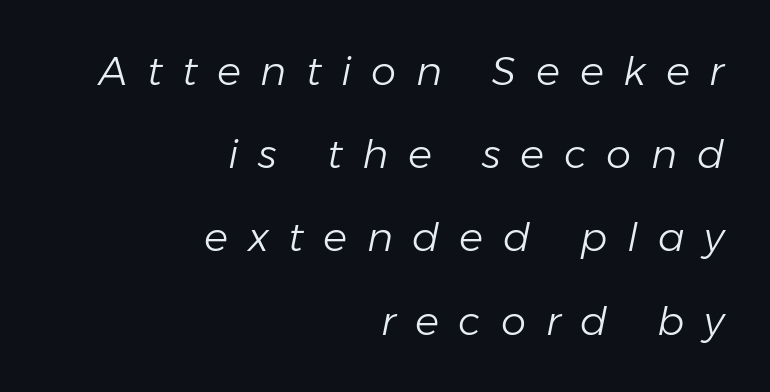
The image shows 40 px light type, italic (leaning right); set right-aligned, loose line spacing (2.08x), unusually wide letter spacing (+0.49 em), not underlined; low stroke contrast and a medium x-height.
